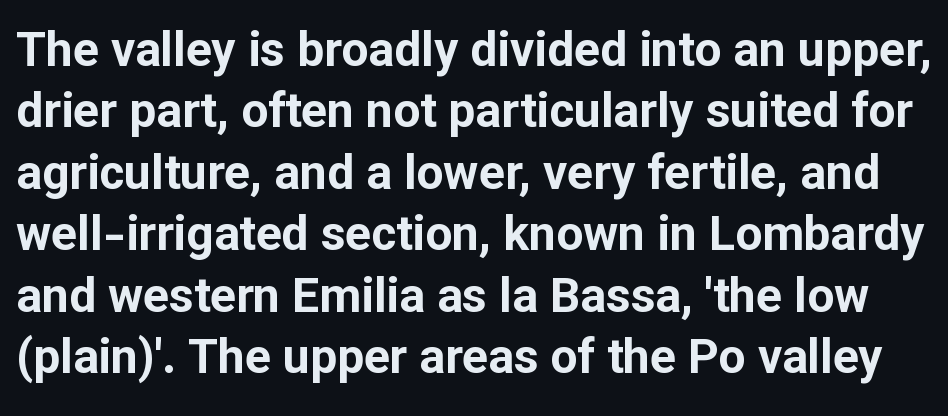
These lines were composed using upright roman letters. A clean baseline with only descenders dipping below it. Nothing sits at the stroke ends, so this counts as sans-serif. The letterforms sit shoulder to shoulder at normal distance. The vertical gap from one line to the next is medium.
